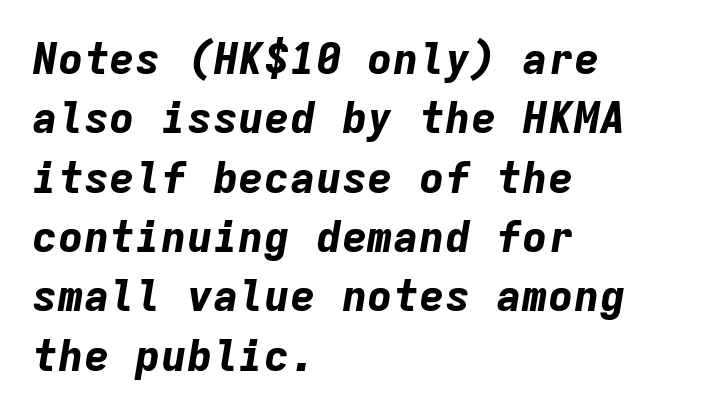
Where is the straight margin? On the left. Italic: yes, the glyphs are oblique. Typographic density is high because the face is bold. Does extra space separate the letters? No, they use regular spacing. The space beneath each line is pristine and unruled. Normally led — the rows are evenly, conventionally spaced.
